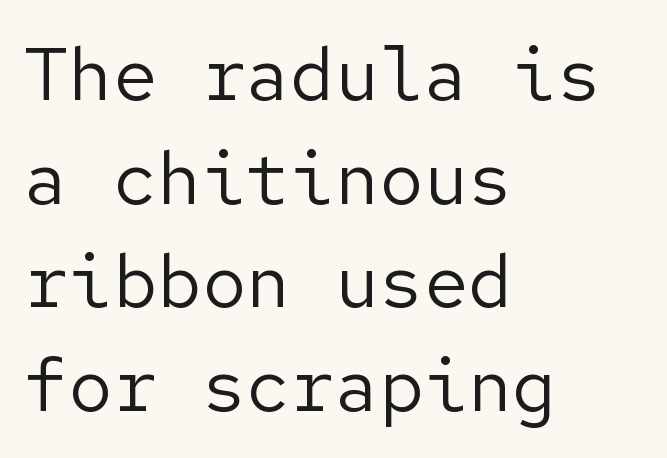
Does the leading feel generous? No, just average. What stands out about the letter spacing? Nothing — it is the standard amount. Weight: in the light-to-regular range. Characters remain perfectly vertical along every line. This rendering employs a face without finishing strokes, i.e., a sans-serif. Glance below the letters and you will spot only blank space.
